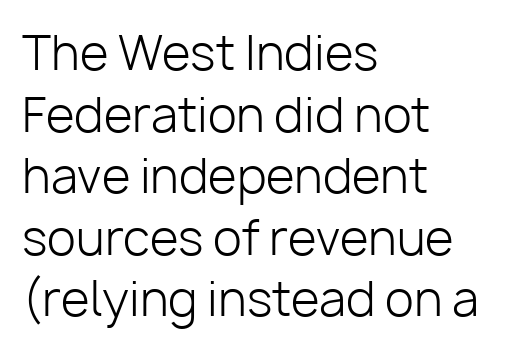
Q: Is the text bold? A: No.
Q: Is the text italic (slanted)? A: No, it is upright.
Q: Is the typeface a serif or a sans-serif typeface? A: Sans-serif.
Q: Is the text underlined? A: No.
Q: How is the paragraph aligned? A: Left-aligned.
Q: Is the spacing between letters normal or unusually wide? A: Normal.
Q: Is the spacing between lines tight, normal or loose? A: Normal.
Q: Width (condensed, normal, or wide)? A: Normal.
Q: Stroke contrast? A: Low.
Q: x-height? A: Medium.
Q: Monospaced? A: No.
